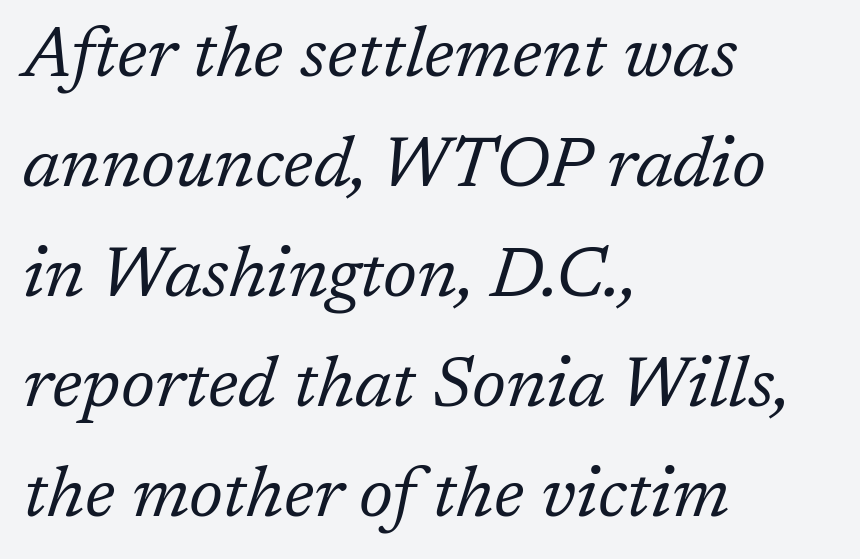
Q: Is the text bold? A: No.
Q: Is the text italic (slanted)? A: Yes, it leans right by about 17 degrees.
Q: Is the typeface a serif or a sans-serif typeface? A: Serif.
Q: Is the text underlined? A: No.
Q: How is the paragraph aligned? A: Left-aligned.
Q: Is the spacing between letters normal or unusually wide? A: Normal.
Q: Is the spacing between lines tight, normal or loose? A: Normal.
Q: Width (condensed, normal, or wide)? A: Normal.
Q: Stroke contrast? A: Low.
Q: x-height? A: Medium.
Q: Monospaced? A: No.
